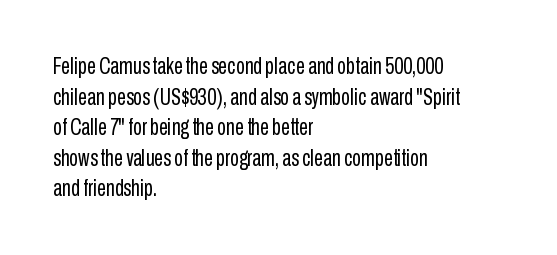
{"italic": "no", "bold": "no", "underline": "no", "align": "left", "line_spacing": "normal", "line_spacing_ratio": 1.33, "letter_spacing": "normal", "letter_spacing_em": 0.0, "glyph_px": 23}
